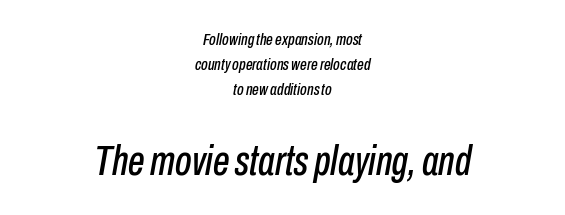
Q: Is the text italic (slanted)? A: Yes, it leans right by about 10 degrees.
Q: Is the text underlined? A: No.
Q: How is the paragraph aligned? A: Centered.
Q: Is the spacing between letters normal or unusually wide? A: Normal.
Q: Is the spacing between lines tight, normal or loose? A: Normal.
Q: Which block of text is set in a larger size, the first (top) or the second (bottom)? A: The second (bottom) one.
Q: Width (condensed, normal, or wide)? A: Condensed.
Q: Stroke contrast? A: Low.
Q: x-height? A: Medium.
Q: Monospaced? A: No.
